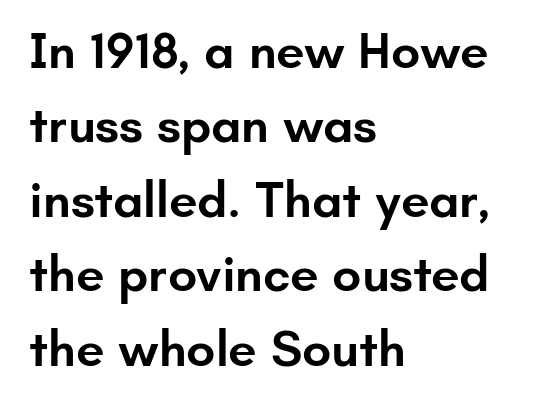
Q: Is the text bold? A: Semi-bold.
Q: Is the text italic (slanted)? A: No, it is upright.
Q: Is the typeface a serif or a sans-serif typeface? A: Sans-serif.
Q: Is the text underlined? A: No.
Q: How is the paragraph aligned? A: Left-aligned.
Q: Is the spacing between letters normal or unusually wide? A: Normal.
Q: Is the spacing between lines tight, normal or loose? A: Normal.
Q: Width (condensed, normal, or wide)? A: Normal.
Q: Stroke contrast? A: Low.
Q: x-height? A: Small.
Q: Monospaced? A: No.
